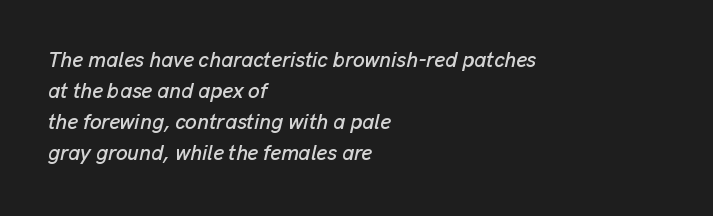
Every character sits at an angle, as italics do. Nobody touched the tracking dial on this one. Does the leading feel generous? No, just average. In CSS terms this would be text-align: left. Honestly, there is no underline to notice here at all.
